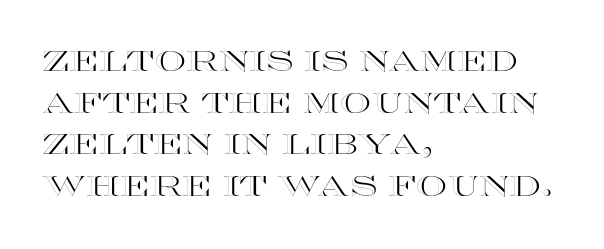
Q: Is the text italic (slanted)? A: No, it is upright.
Q: Is the text underlined? A: No.
Q: How is the paragraph aligned? A: Left-aligned.
Q: Is the spacing between letters normal or unusually wide? A: Normal.
Q: Is the spacing between lines tight, normal or loose? A: Normal.
Q: Width (condensed, normal, or wide)? A: Wide.
Q: x-height? A: Large.
Q: Monospaced? A: No.
